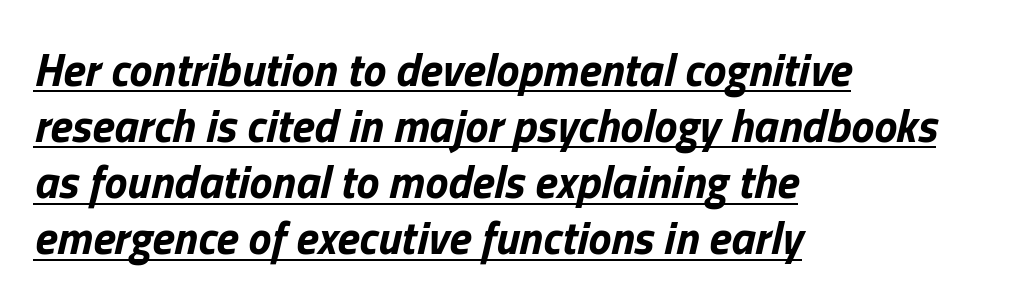
Q: Is the text bold? A: Yes.
Q: Is the text italic (slanted)? A: Yes, it leans right by about 13 degrees.
Q: Is the text underlined? A: Yes.
Q: How is the paragraph aligned? A: Left-aligned.
Q: Is the spacing between letters normal or unusually wide? A: Normal.
Q: Width (condensed, normal, or wide)? A: Normal.
Q: Stroke contrast? A: Low.
Q: x-height? A: Medium.
Q: Monospaced? A: No.
